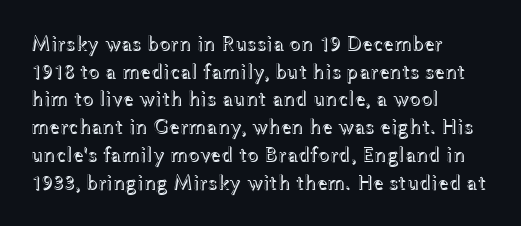
{"italic": "no", "underline": "no", "align": "left", "line_spacing": "normal", "line_spacing_ratio": 1.32, "letter_spacing": "normal", "letter_spacing_em": 0.0, "glyph_px": 21}
